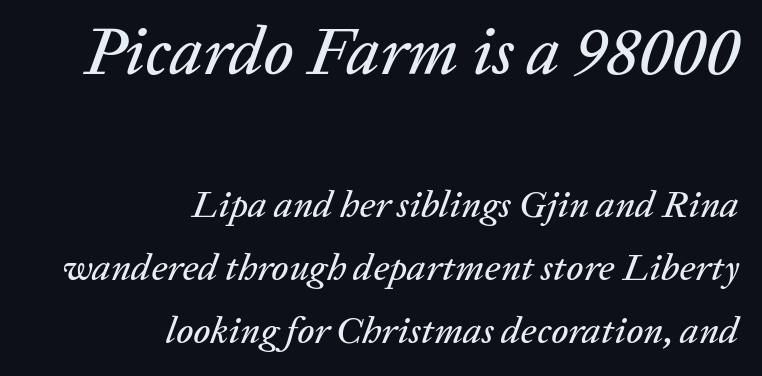
The passage shown is not underscored anywhere. Regular leading. Is the block centered? No — it sits flush against the right margin. Caption: upper text group enlarged, lower text group reduced.
